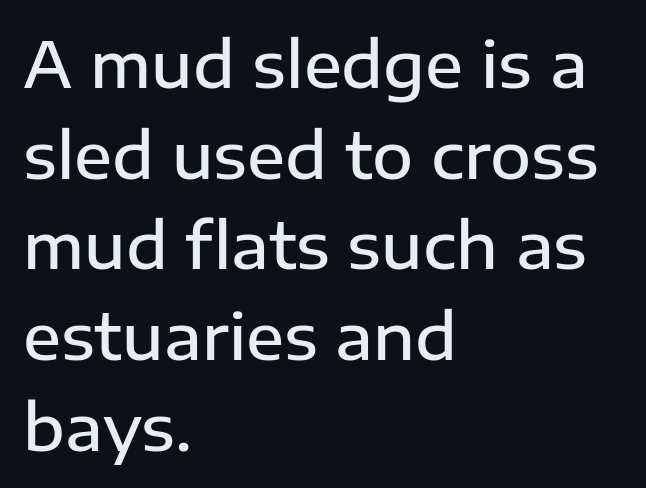
{"serif": "no", "italic": "no", "bold": "semi", "weight": "semibold", "width": "normal", "stroke_contrast": "low", "x_height": "medium", "monospaced": "no", "underline": "no", "align": "left", "line_spacing": "normal", "line_spacing_ratio": 1.44, "letter_spacing": "normal", "letter_spacing_em": 0.0, "glyph_px": 63}
